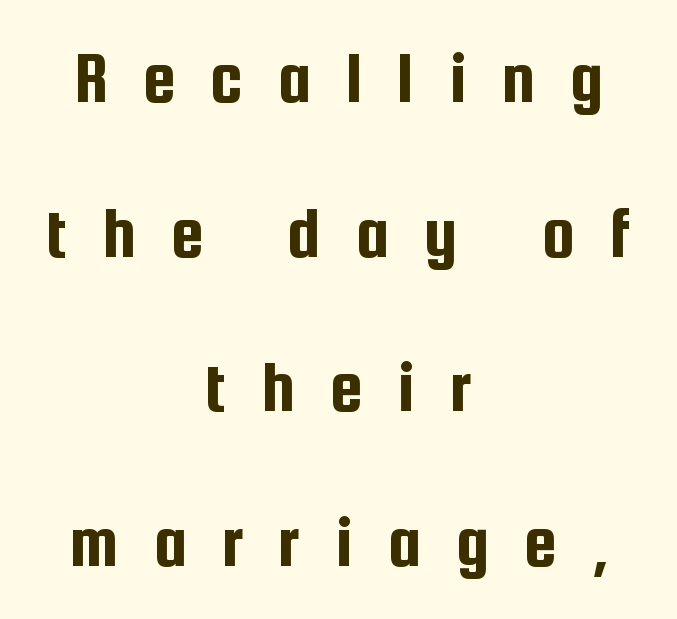
If you drew a line through each stem, it would be perfectly vertical. Nope, no serifs anywhere on these letters. Does the leading feel generous? Absolutely, it's lavish. Visually the block forms a symmetrical silhouette, jagged on both flanks. Character widths vary here, with narrow letters taking less room than wide ones.
